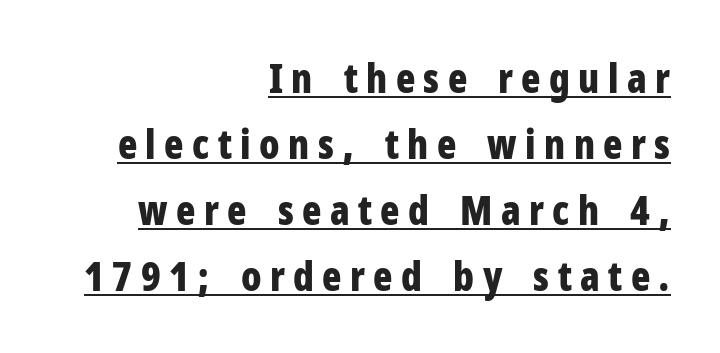
Q: Is the text bold? A: Yes.
Q: Is the text italic (slanted)? A: No, it is upright.
Q: Is the typeface a serif or a sans-serif typeface? A: Sans-serif.
Q: Is the text underlined? A: Yes.
Q: How is the paragraph aligned? A: Right-aligned.
Q: Is the spacing between letters normal or unusually wide? A: Unusually wide.
Q: Is the spacing between lines tight, normal or loose? A: Normal.
Q: Width (condensed, normal, or wide)? A: Condensed.
Q: Stroke contrast? A: Low.
Q: x-height? A: Medium.
Q: Monospaced? A: No.
